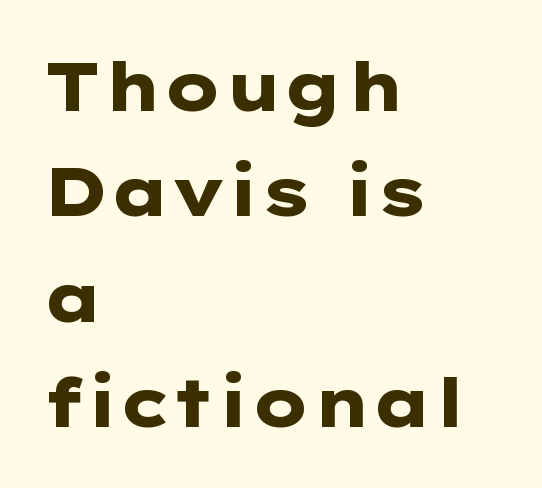
The rendering uses a bold face; every stroke is thick and dark. Every row of glyphs begins at an identical x-position on the left. What's the leading like? Ordinary, nothing unusual. Between one letter and the next there's only the usual sliver of space.
